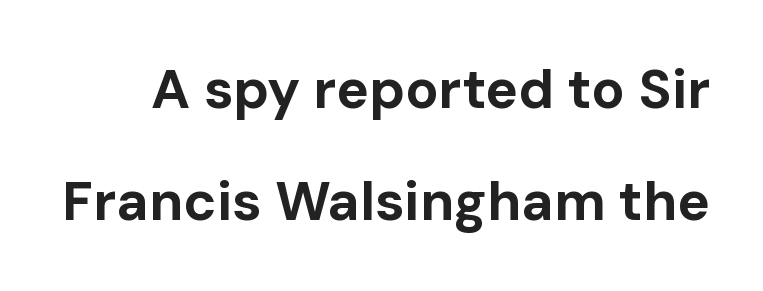
The image shows 55 px bold sans-serif type, upright; set loose line spacing (2.03x), normal letter spacing, not underlined; low stroke contrast and a medium x-height.
